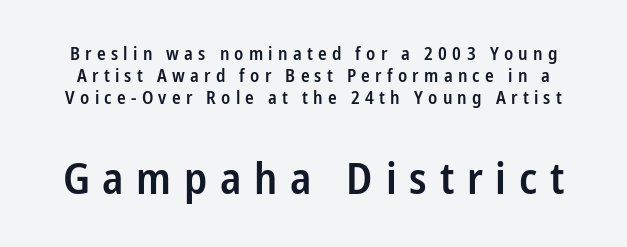
The image shows 44 px semibold, condensed sans-serif type, upright; set line spacing 1.23x, unusually wide letter spacing (+0.29 em), not underlined; the second (bottom) block is 2.44x larger; low stroke contrast and a medium x-height.
